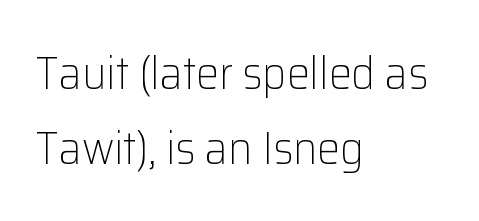
{"serif": "no", "italic": "no", "bold": "no", "weight": "light", "width": "normal", "stroke_contrast": "low", "x_height": "medium", "monospaced": "no", "underline": "no", "align": "left", "line_spacing": "normal", "line_spacing_ratio": 1.63, "letter_spacing": "normal", "letter_spacing_em": 0.0, "glyph_px": 46}
